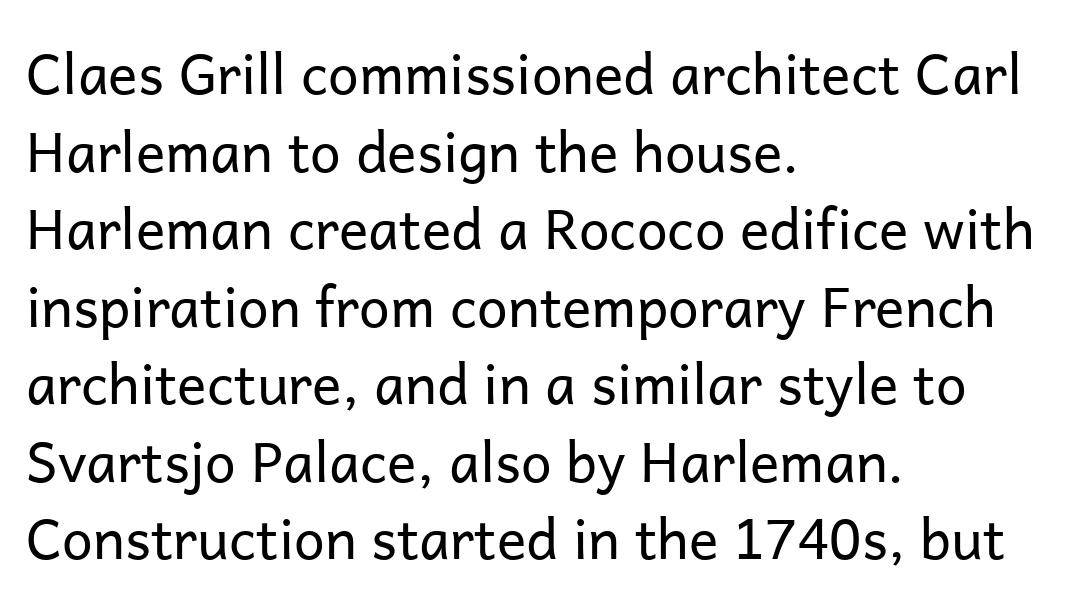
Q: Is the text bold? A: No.
Q: Is the text italic (slanted)? A: No, it is upright.
Q: Is the typeface a serif or a sans-serif typeface? A: Sans-serif.
Q: Is the text underlined? A: No.
Q: How is the paragraph aligned? A: Left-aligned.
Q: Is the spacing between letters normal or unusually wide? A: Normal.
Q: Is the spacing between lines tight, normal or loose? A: Normal.
Q: Width (condensed, normal, or wide)? A: Normal.
Q: Stroke contrast? A: Low.
Q: x-height? A: Medium.
Q: Monospaced? A: No.
